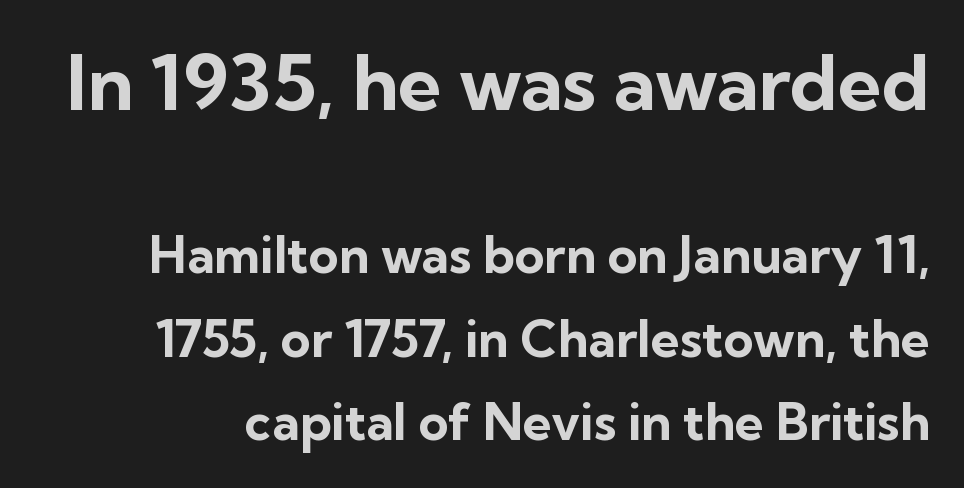
Note the varied advance widths — an 'i' is clearly narrower than an 'm'. Block one is the big one; block two sits smaller underneath. Each row of text sits above clean, open space. This sample uses plain, unmodified letter spacing. Strokes here are thick enough to call this a true bold.
